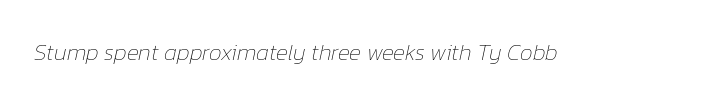
The image shows 23 px text type, italic (leaning right); set normal letter spacing, not underlined.
